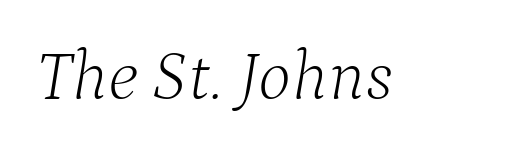
{"serif": "yes", "italic": "yes", "lean": "right", "slant_degrees": 9, "bold": "no", "weight": "light", "width": "normal", "stroke_contrast": "low", "x_height": "medium", "monospaced": "no", "underline": "no", "letter_spacing": "normal", "letter_spacing_em": 0.0, "glyph_px": 70}
